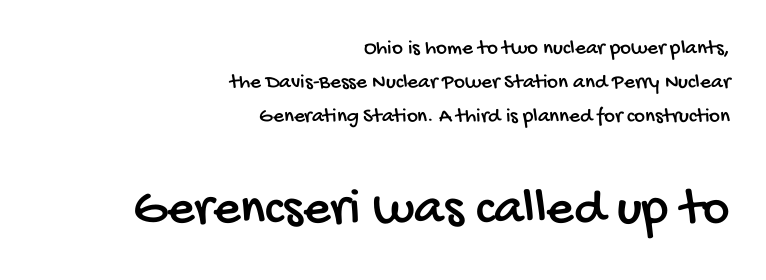
The image shows 53 px condensed sans-serif type; set right-aligned, normal line spacing (1.62x), normal letter spacing, not underlined; the second (bottom) block is 2.52x larger; low stroke contrast and a large x-height.
